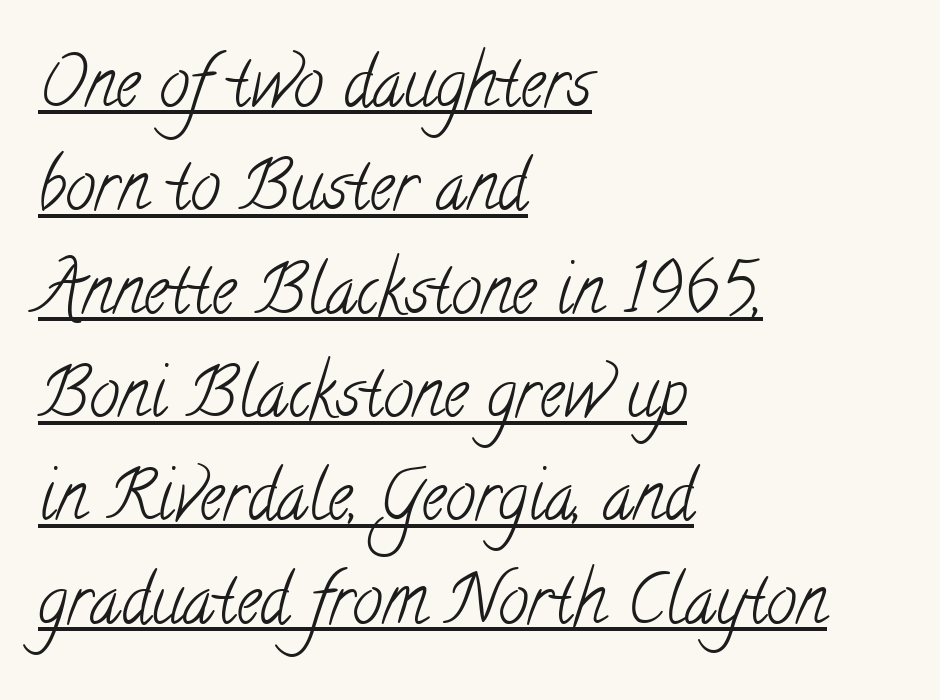
The image shows 68 px light, condensed type; set left-aligned, normal line spacing (1.52x), normal letter spacing, underlined; low stroke contrast and a small x-height.
